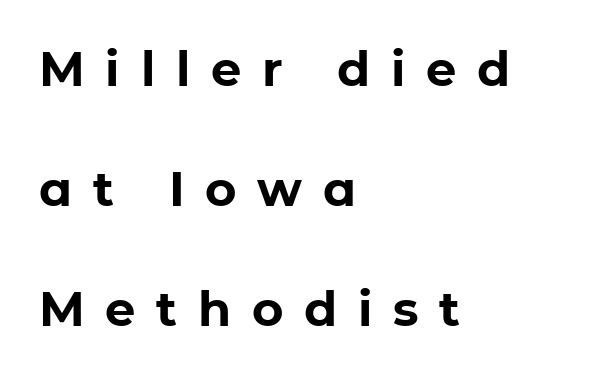
{"serif": "no", "italic": "no", "bold": "yes", "weight": "bold", "width": "normal", "stroke_contrast": "low", "x_height": "medium", "monospaced": "no", "underline": "no", "align": "left", "line_spacing": "loose", "line_spacing_ratio": 2.5, "letter_spacing": "wide", "letter_spacing_em": 0.43, "glyph_px": 48}
